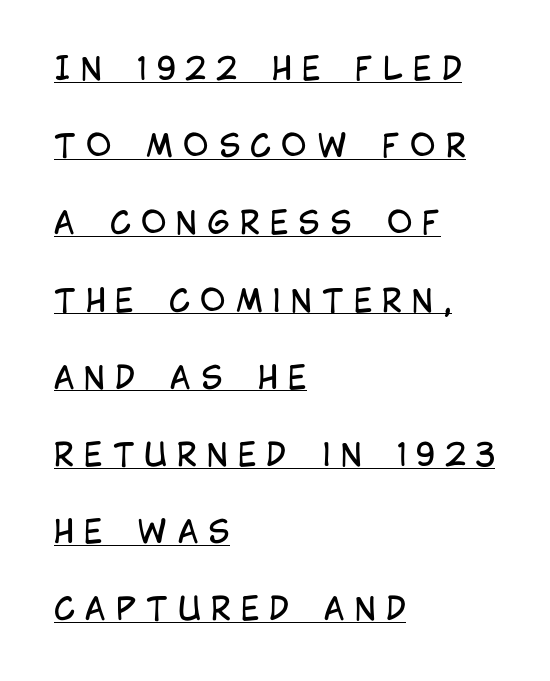
Q: Is the text bold? A: No.
Q: Is the text italic (slanted)? A: No, it is upright.
Q: Is the typeface a serif or a sans-serif typeface? A: Sans-serif.
Q: Is the text underlined? A: Yes.
Q: How is the paragraph aligned? A: Left-aligned.
Q: Is the spacing between letters normal or unusually wide? A: Unusually wide.
Q: Is the spacing between lines tight, normal or loose? A: Loose.
Q: Width (condensed, normal, or wide)? A: Condensed.
Q: Stroke contrast? A: Low.
Q: x-height? A: Large.
Q: Monospaced? A: No.
